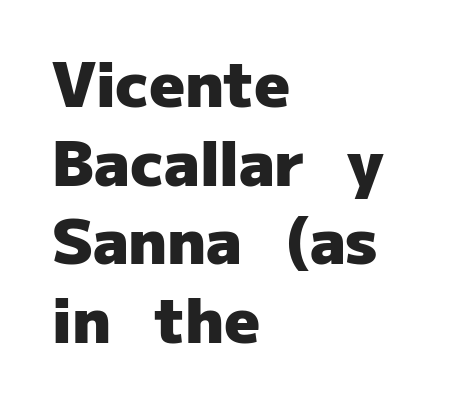
Q: Is the text bold? A: Yes.
Q: Is the text italic (slanted)? A: No, it is upright.
Q: Is the typeface a serif or a sans-serif typeface? A: Sans-serif.
Q: Is the text underlined? A: No.
Q: How is the paragraph aligned? A: Left-aligned.
Q: Is the spacing between letters normal or unusually wide? A: Normal.
Q: Is the spacing between lines tight, normal or loose? A: Normal.
Q: Width (condensed, normal, or wide)? A: Normal.
Q: Stroke contrast? A: Low.
Q: x-height? A: Medium.
Q: Monospaced? A: No.
